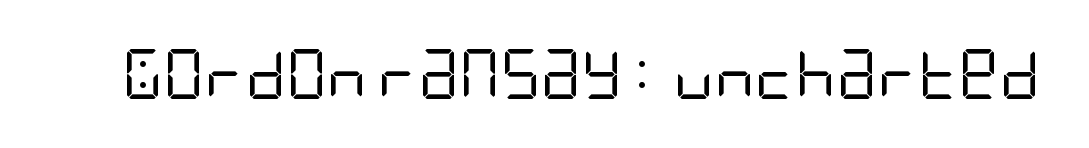
Q: Is the text bold? A: No.
Q: Is the text italic (slanted)? A: No, it is upright.
Q: Is the typeface a serif or a sans-serif typeface? A: Sans-serif.
Q: Is the text underlined? A: No.
Q: Is the spacing between letters normal or unusually wide? A: Normal.
Q: Width (condensed, normal, or wide)? A: Condensed.
Q: Stroke contrast? A: Low.
Q: x-height? A: Large.
